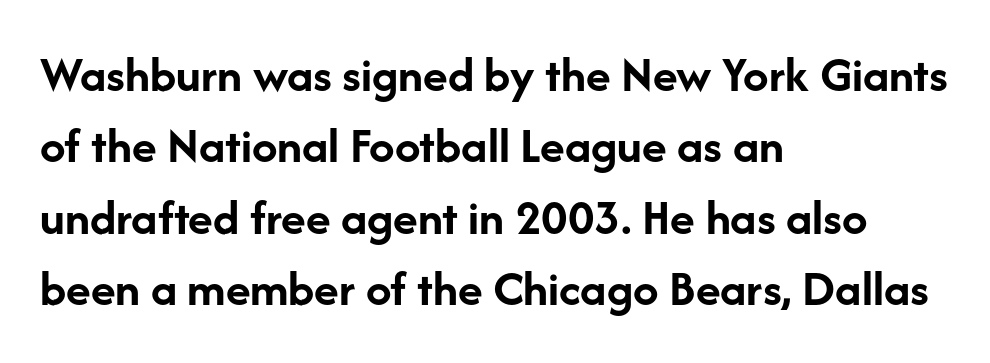
Q: Is the text bold? A: Yes.
Q: Is the text italic (slanted)? A: No, it is upright.
Q: Is the typeface a serif or a sans-serif typeface? A: Sans-serif.
Q: Is the text underlined? A: No.
Q: How is the paragraph aligned? A: Left-aligned.
Q: Is the spacing between letters normal or unusually wide? A: Normal.
Q: Is the spacing between lines tight, normal or loose? A: Normal.
Q: Width (condensed, normal, or wide)? A: Normal.
Q: Stroke contrast? A: Low.
Q: x-height? A: Medium.
Q: Monospaced? A: No.
